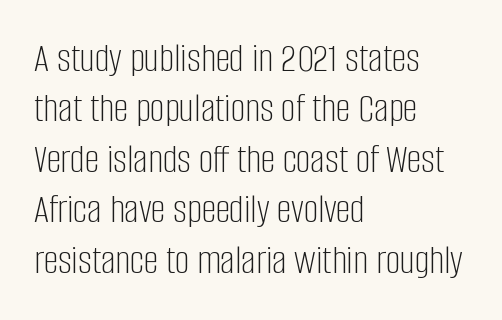
{"serif": "no", "italic": "no", "bold": "no", "weight": "light", "width": "condensed", "stroke_contrast": "low", "x_height": "large", "monospaced": "no", "underline": "no", "align": "left", "line_spacing_ratio": 1.23, "letter_spacing": "normal", "letter_spacing_em": 0.0, "glyph_px": 41}
